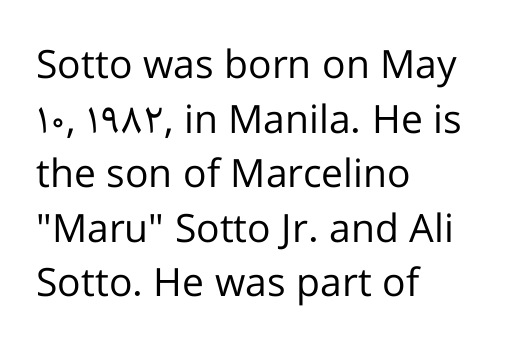
{"serif": "no", "italic": "no", "bold": "no", "weight": "regular", "width": "normal", "stroke_contrast": "low", "x_height": "medium", "monospaced": "no", "underline": "no", "align": "left", "line_spacing": "normal", "line_spacing_ratio": 1.4, "letter_spacing": "normal", "letter_spacing_em": 0.0, "glyph_px": 39}
